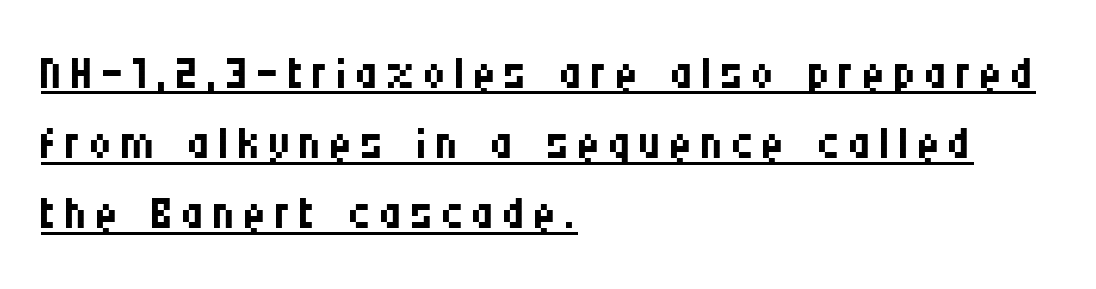
Style check: upright. The characters display no serif detailing; their extremities are plain. Honestly, the rows look squashed on top of each other. The typesetter has applied underlining to the passage shown. Looks like regular typesetting: each glyph gets only the width it needs. The typeface has the unassuming heft of standard copy or less.
